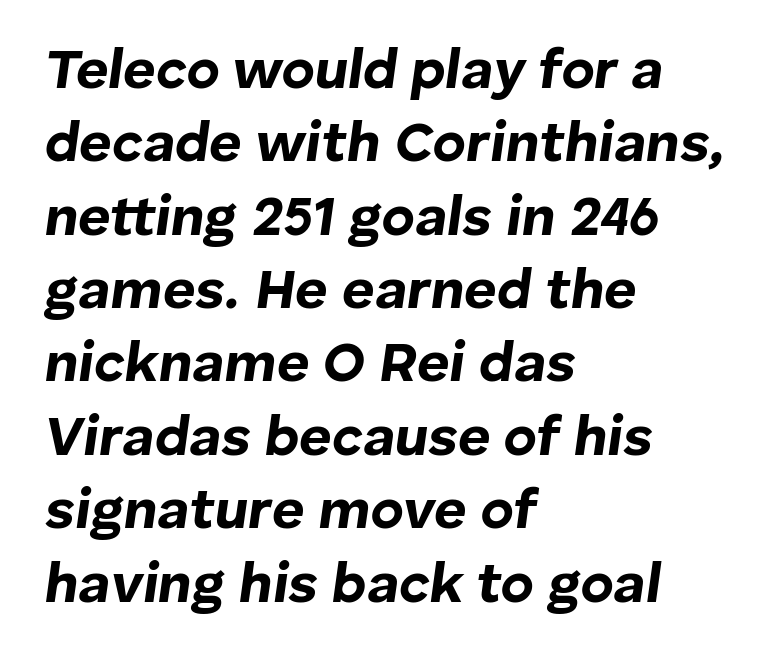
{"italic": "yes", "lean": "right", "slant_degrees": 8, "bold": "yes", "weight": "bold", "width": "normal", "stroke_contrast": "low", "x_height": "medium", "monospaced": "no", "underline": "no", "align": "left", "line_spacing": "normal", "line_spacing_ratio": 1.31, "letter_spacing": "normal", "letter_spacing_em": 0.0, "glyph_px": 56}
